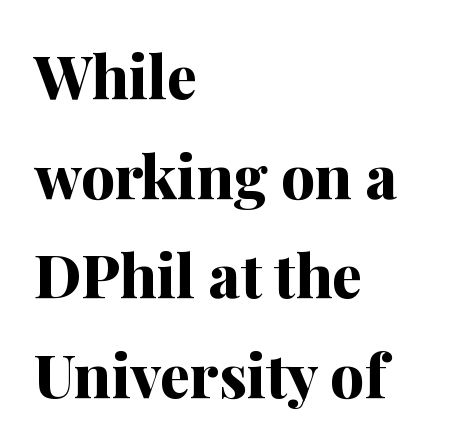
The face used here is rendered with its standard letterfit. Strokes here are thick enough to call this a true bold. Here the designer chose a conventional face with non-uniform glyph widths. This rendering employs a face with finishing strokes, i.e., a serif.
